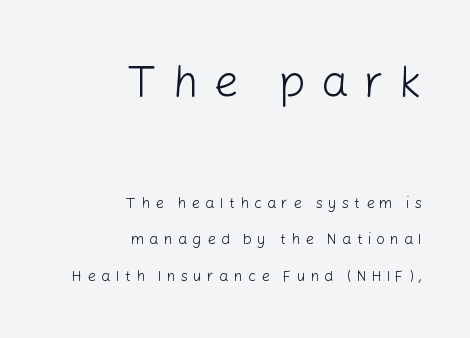
The image shows 44 px light sans-serif type, upright; set right-aligned, loose line spacing (2.44x), unusually wide letter spacing (+0.34 em), not underlined; the first (top) block is 2.93x larger; low stroke contrast and a medium x-height.
